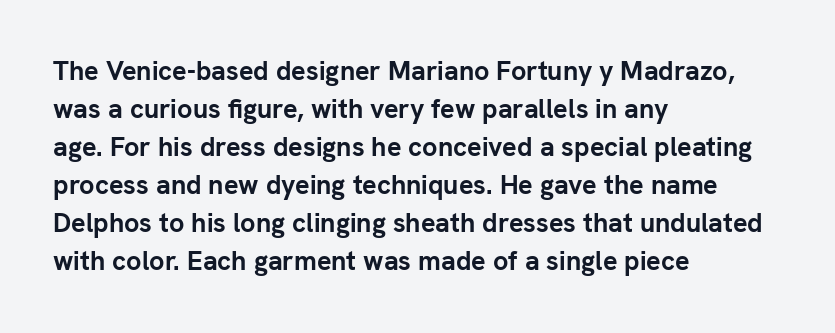
Nothing unusual about the tracking: characters are spaced as the font intends. Glance below the letters and you will spot only blank space. Designer's note — italics off, roman on. Alignment: flush left.
